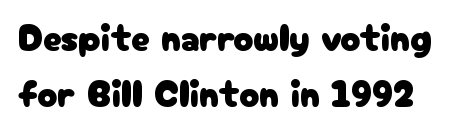
Q: Is the text italic (slanted)? A: No, it is upright.
Q: Is the typeface a serif or a sans-serif typeface? A: Sans-serif.
Q: Is the text underlined? A: No.
Q: Is the spacing between letters normal or unusually wide? A: Normal.
Q: Is the spacing between lines tight, normal or loose? A: Normal.
Q: Width (condensed, normal, or wide)? A: Normal.
Q: Stroke contrast? A: Low.
Q: x-height? A: Medium.
Q: Monospaced? A: No.
